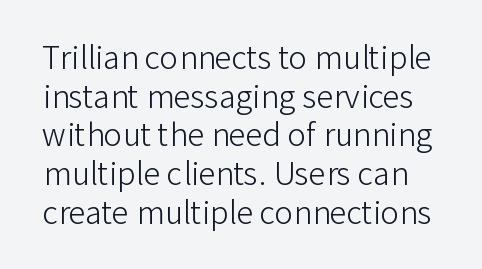
{"serif": "no", "italic": "no", "bold": "no", "weight": "light", "width": "normal", "stroke_contrast": "low", "x_height": "medium", "monospaced": "no", "underline": "no", "line_spacing": "normal", "line_spacing_ratio": 1.25, "letter_spacing": "normal", "letter_spacing_em": 0.0, "glyph_px": 31}
